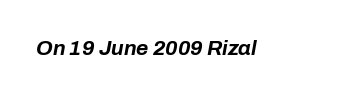
{"italic": "yes", "lean": "right", "slant_degrees": 10, "bold": "yes", "underline": "no", "letter_spacing": "normal", "letter_spacing_em": 0.0, "glyph_px": 21}
